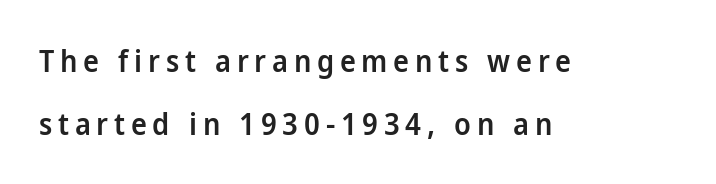
{"serif": "no", "italic": "no", "bold": "semi", "weight": "semibold", "width": "normal", "stroke_contrast": "low", "x_height": "medium", "monospaced": "no", "underline": "no", "align": "left", "line_spacing": "loose", "line_spacing_ratio": 2.11, "glyph_px": 30}
